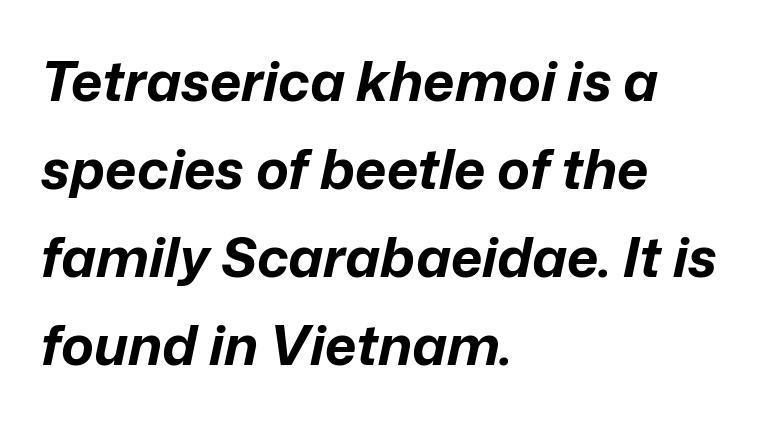
{"italic": "yes", "lean": "right", "slant_degrees": 12, "bold": "yes", "weight": "bold", "width": "normal", "stroke_contrast": "low", "x_height": "medium", "monospaced": "no", "underline": "no", "align": "left", "line_spacing": "normal", "line_spacing_ratio": 1.6, "letter_spacing": "normal", "letter_spacing_em": 0.0, "glyph_px": 55}
